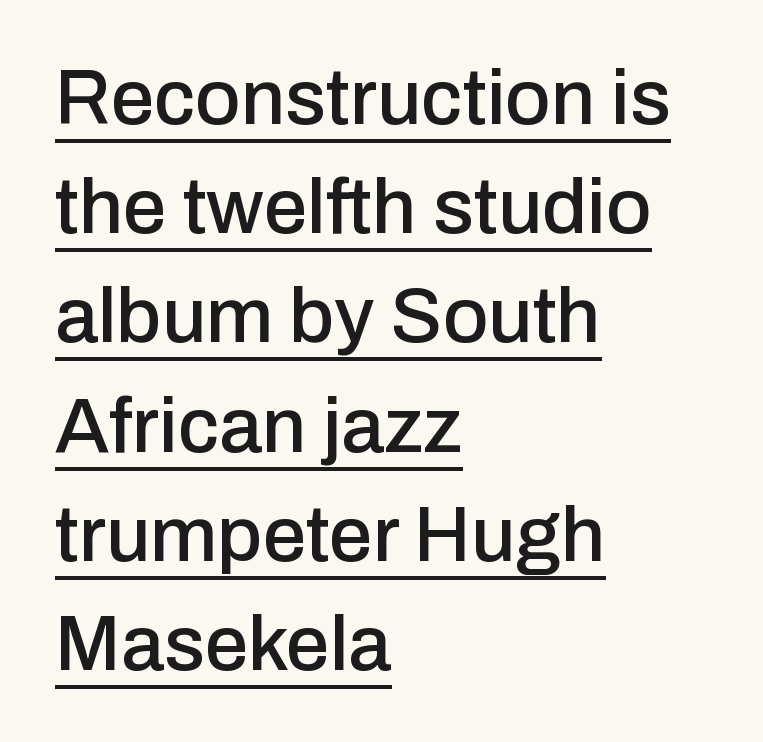
Q: Is the text italic (slanted)? A: No, it is upright.
Q: Is the typeface a serif or a sans-serif typeface? A: Sans-serif.
Q: Is the text underlined? A: Yes.
Q: How is the paragraph aligned? A: Left-aligned.
Q: Is the spacing between letters normal or unusually wide? A: Normal.
Q: Is the spacing between lines tight, normal or loose? A: Normal.
Q: Width (condensed, normal, or wide)? A: Normal.
Q: Stroke contrast? A: Low.
Q: x-height? A: Medium.
Q: Monospaced? A: No.
